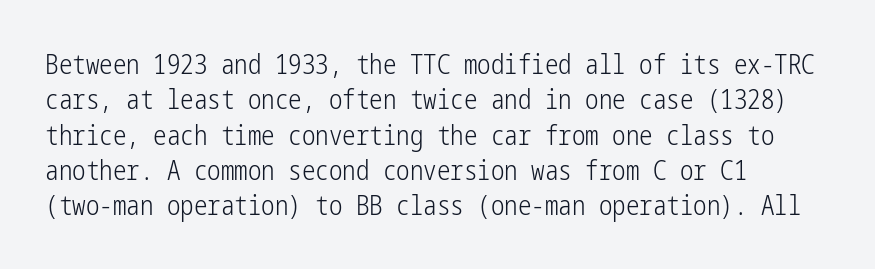
Q: Is the text bold? A: No.
Q: Is the text italic (slanted)? A: No, it is upright.
Q: Is the text underlined? A: No.
Q: How is the paragraph aligned? A: Left-aligned.
Q: Is the spacing between letters normal or unusually wide? A: Normal.
Q: Is the spacing between lines tight, normal or loose? A: Normal.
